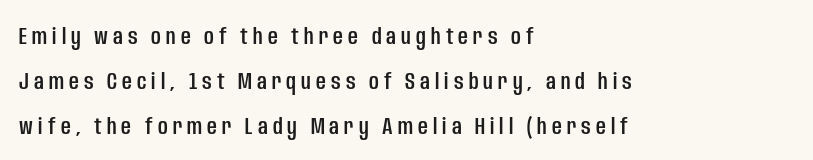
Q: Is the text italic (slanted)? A: No, it is upright.
Q: Is the text underlined? A: No.
Q: How is the paragraph aligned? A: Left-aligned.
Q: Is the spacing between letters normal or unusually wide? A: Unusually wide.
